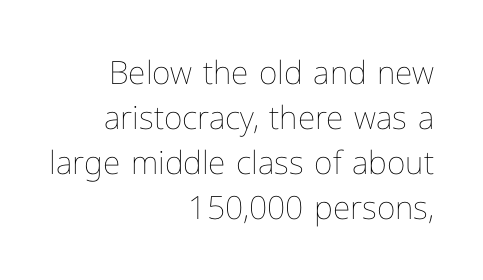
Q: Is the text bold? A: No.
Q: Is the text italic (slanted)? A: No, it is upright.
Q: Is the text underlined? A: No.
Q: How is the paragraph aligned? A: Right-aligned.
Q: Is the spacing between letters normal or unusually wide? A: Normal.
Q: Is the spacing between lines tight, normal or loose? A: Normal.
Q: Width (condensed, normal, or wide)? A: Normal.
Q: Stroke contrast? A: Low.
Q: x-height? A: Medium.
Q: Monospaced? A: No.
